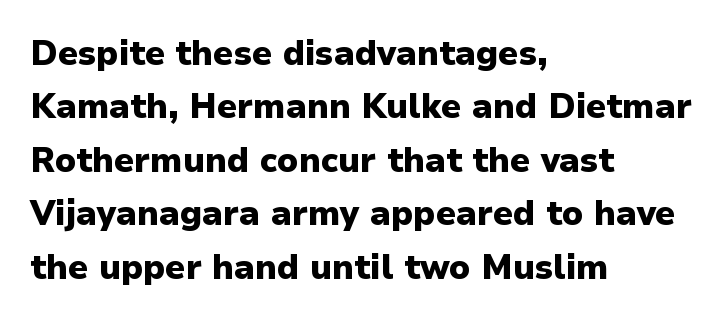
Character widths vary here, with narrow letters taking less room than wide ones. No extra tracking has been applied to these lines. Just letters on the line, the space beneath them empty. Honestly, the row spacing looks completely unremarkable. The face used here has the dense, thick strokes of a bold. The lines in this sample share a left origin and differ only in where they stop.
